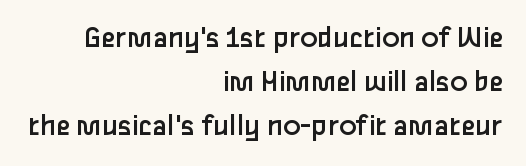
The rendering anchors every line to the right-hand side. Letter spacing: default. Quick note: not italic, upright. The characters are drawn with everyday or finer stroke widths.
